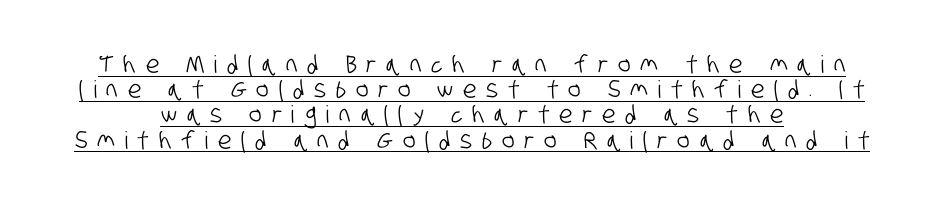
The lines in this sample share a center point and differ in where they start and stop. The rendering inserts visible extra space after every character. The specimen includes a rule beneath the text block's lines. Reading down the column, the eye jumps only a short way to each next line.
